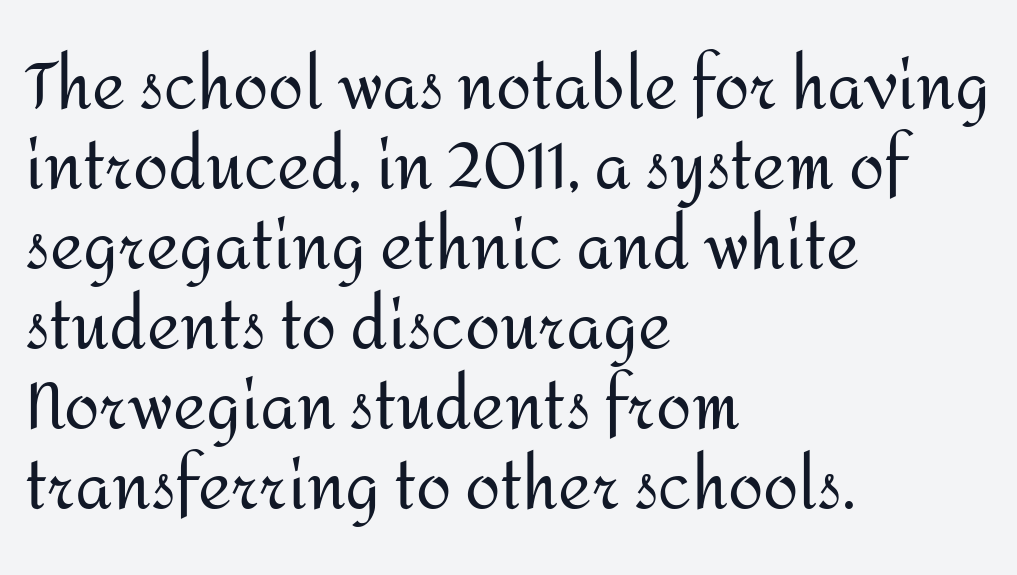
Q: Is the text bold? A: No.
Q: Is the text italic (slanted)? A: No, it is upright.
Q: Is the typeface a serif or a sans-serif typeface? A: Sans-serif.
Q: Is the text underlined? A: No.
Q: How is the paragraph aligned? A: Left-aligned.
Q: Is the spacing between letters normal or unusually wide? A: Normal.
Q: Is the spacing between lines tight, normal or loose? A: Normal.
Q: Width (condensed, normal, or wide)? A: Normal.
Q: Stroke contrast? A: Medium.
Q: x-height? A: Medium.
Q: Monospaced? A: No.
